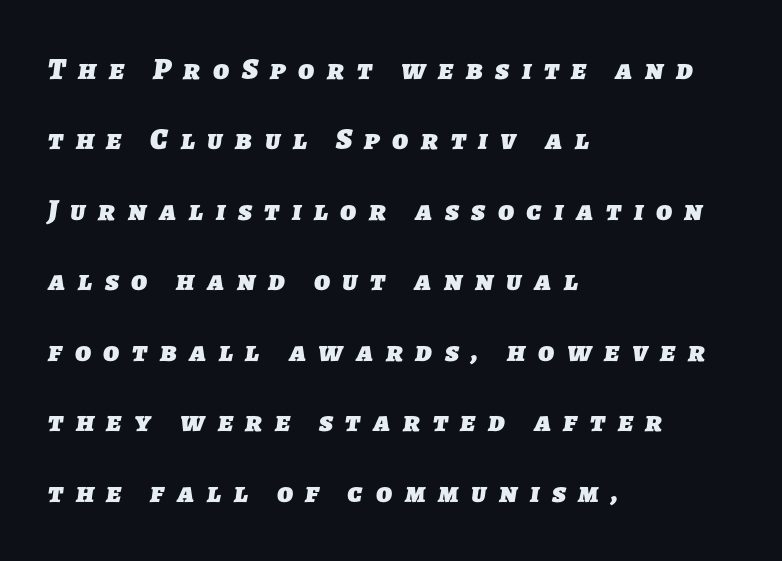
Q: Is the text bold? A: Yes.
Q: Is the typeface a serif or a sans-serif typeface? A: Sans-serif.
Q: Is the text underlined? A: No.
Q: How is the paragraph aligned? A: Left-aligned.
Q: Is the spacing between letters normal or unusually wide? A: Unusually wide.
Q: Is the spacing between lines tight, normal or loose? A: Loose.
Q: Width (condensed, normal, or wide)? A: Normal.
Q: Stroke contrast? A: Low.
Q: x-height? A: Medium.
Q: Monospaced? A: No.
